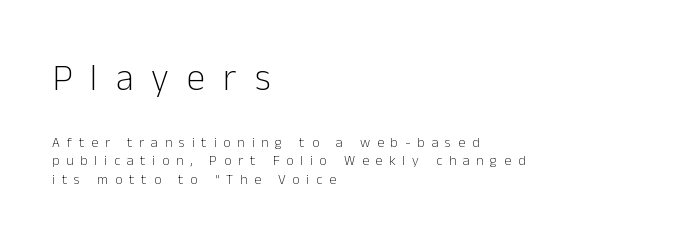
The image shows 37 px light sans-serif type, upright; set left-aligned, normal line spacing (1.35x), unusually wide letter spacing (+0.49 em), not underlined; the first (top) block is 2.64x larger; low stroke contrast and a medium x-height.
